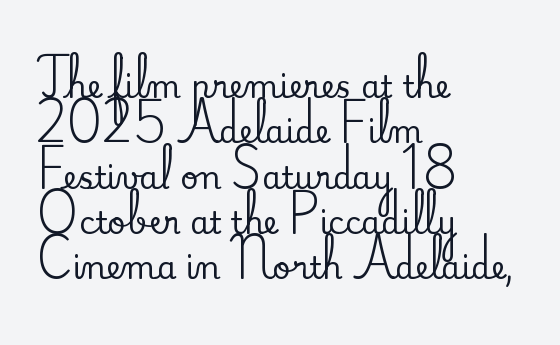
Q: Is the text italic (slanted)? A: No, it is upright.
Q: Is the typeface a serif or a sans-serif typeface? A: Serif.
Q: Is the text underlined? A: No.
Q: How is the paragraph aligned? A: Left-aligned.
Q: Is the spacing between letters normal or unusually wide? A: Normal.
Q: Is the spacing between lines tight, normal or loose? A: Normal.
Q: Width (condensed, normal, or wide)? A: Normal.
Q: Stroke contrast? A: Medium.
Q: x-height? A: Small.
Q: Monospaced? A: No.
